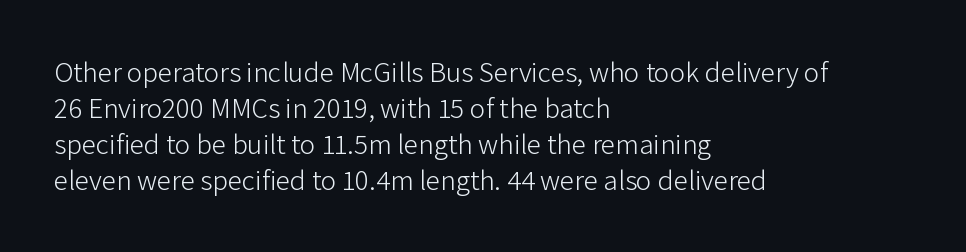
{"serif": "no", "italic": "no", "bold": "no", "weight": "light", "width": "normal", "stroke_contrast": "low", "x_height": "medium", "monospaced": "no", "underline": "no", "align": "left", "line_spacing_ratio": 1.24, "letter_spacing": "normal", "letter_spacing_em": 0.0, "glyph_px": 29}
